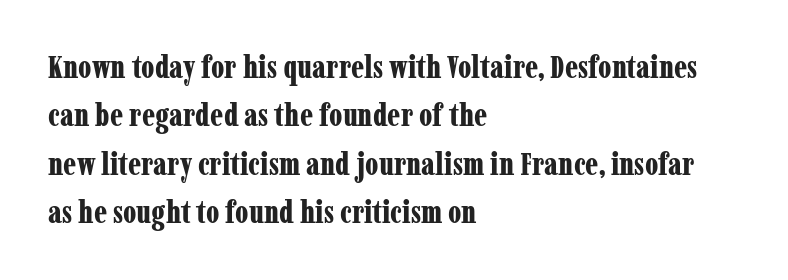
A student would call this left alignment; a typographer would say flush left, rag right. The vertical gap from one line to the next is medium. A dark, heavy texture on the line: the type is bold. Just letters on the line, the space beneath them empty. The line texture is even and compact thanks to regular tracking. The face used here is proportionally spaced, like ordinary book or web type.
